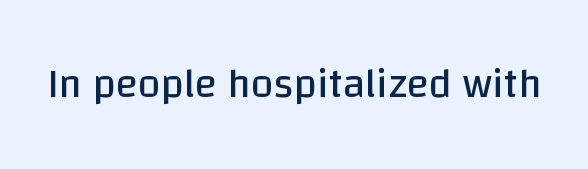
{"serif": "no", "italic": "no", "bold": "no", "weight": "regular", "width": "normal", "stroke_contrast": "low", "x_height": "large", "monospaced": "no", "underline": "no", "letter_spacing": "normal", "letter_spacing_em": 0.0, "glyph_px": 41}
